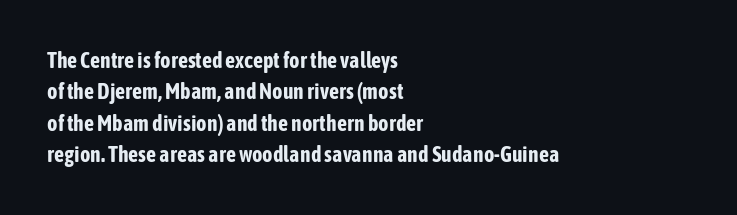
{"italic": "no", "bold": "yes", "underline": "no", "align": "left", "line_spacing": "normal", "line_spacing_ratio": 1.43, "letter_spacing": "normal", "letter_spacing_em": 0.0, "glyph_px": 22}
